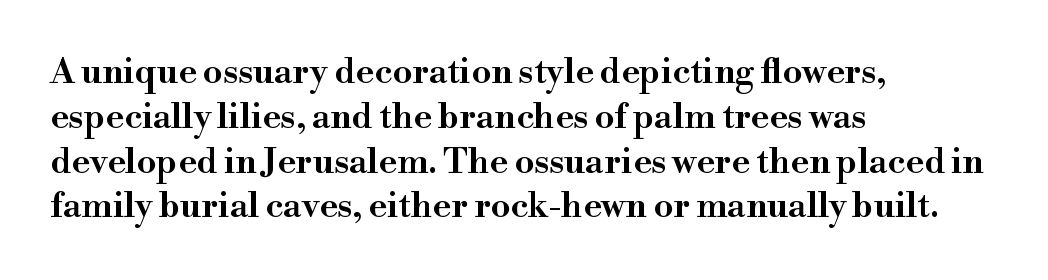
The image shows 35 px wide serif type, upright; set left-aligned, normal line spacing (1.28x), normal letter spacing, not underlined; high stroke contrast and a small x-height.
